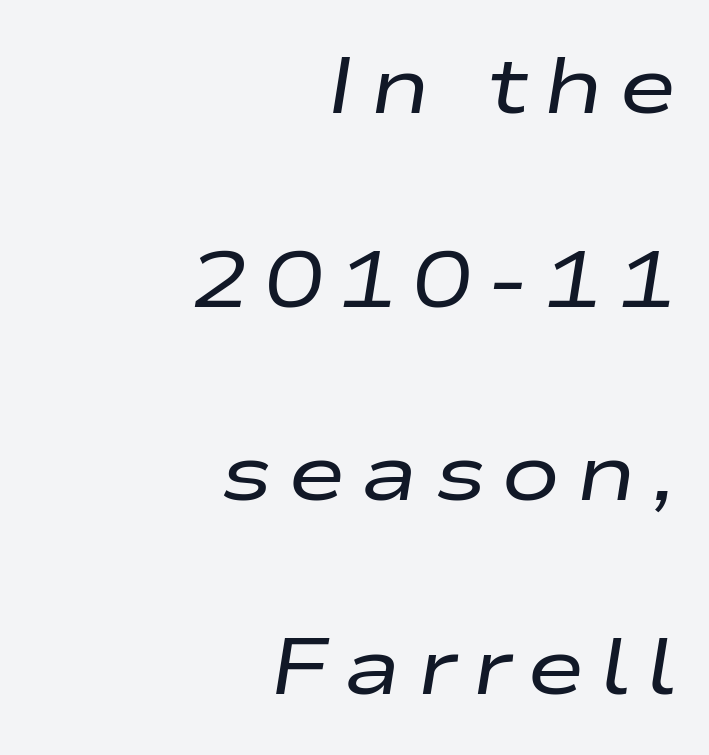
{"italic": "yes", "lean": "right", "slant_degrees": 9, "bold": "no", "weight": "regular", "width": "wide", "stroke_contrast": "low", "x_height": "medium", "monospaced": "no", "underline": "no", "align": "right", "line_spacing": "loose", "line_spacing_ratio": 2.45, "glyph_px": 79}
